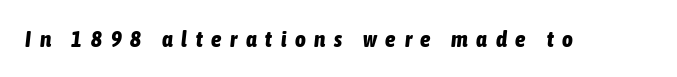
Compared with typical body copy, the letter spacing here is much looser. Nobody drew a line under any word here. The rendering applies a slant to the glyphs. Strong, thick strokes mark this as bold type.
